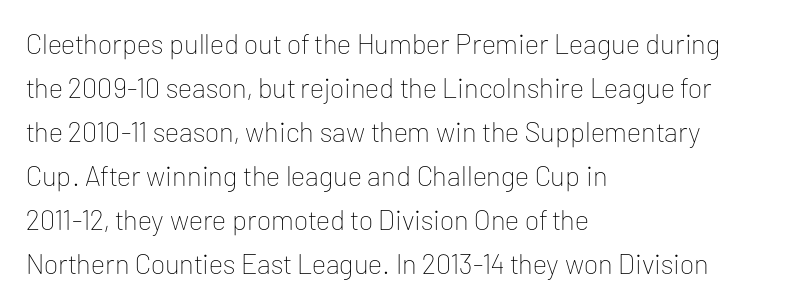
Unbolded letterforms with no extra heft. The rendering uses natural spacing where letterforms have individual widths. Type without underlining. The ragged edge is on the right, which tells us the setting is flush left.
